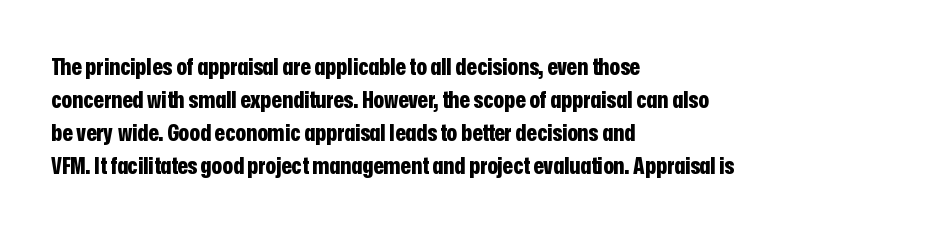
The tracking reads as untouched default to a designer's eye. Check the space under the baseline: it is left empty. The letters stand straight up with perfectly vertical stems. Each line starts at the same left margin while the right side varies. Weight check: bold — yes, fully. These lines sit exactly where default settings would place them.
